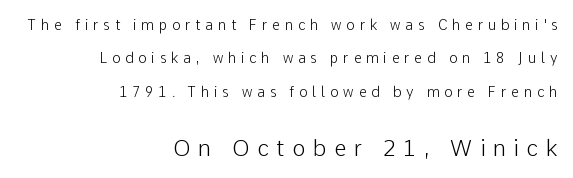
The image shows 22 px text type, upright; set right-aligned, loose line spacing (2.38x), unusually wide letter spacing (+0.35 em), not underlined; the second (bottom) block is 1.57x larger.
